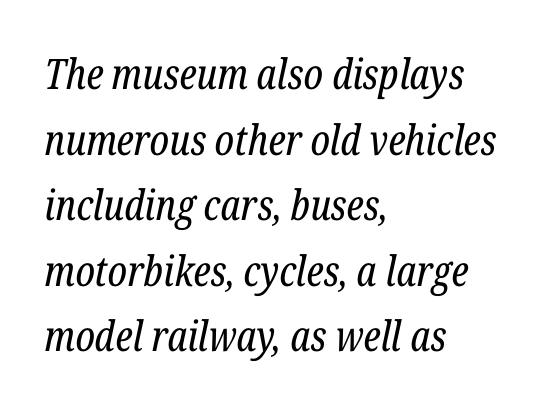
The image shows 42 px regular-weight, condensed serif type, italic (leaning right); set left-aligned, normal line spacing (1.56x), normal letter spacing, not underlined; low stroke contrast and a medium x-height.
